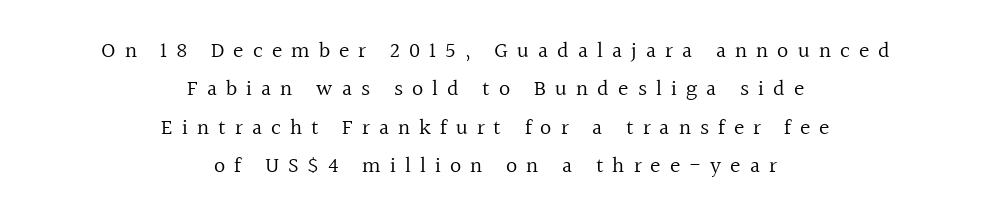
Q: Is the text bold? A: No.
Q: Is the text italic (slanted)? A: No, it is upright.
Q: Is the text underlined? A: No.
Q: How is the paragraph aligned? A: Centered.
Q: Is the spacing between letters normal or unusually wide? A: Unusually wide.
